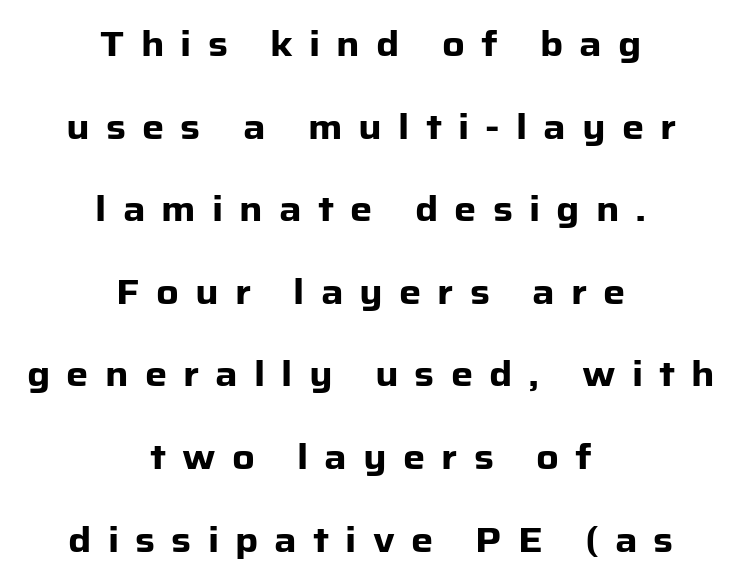
{"serif": "no", "italic": "no", "bold": "yes", "weight": "heavy", "width": "normal", "stroke_contrast": "low", "x_height": "medium", "monospaced": "no", "underline": "no", "align": "center", "line_spacing": "loose", "line_spacing_ratio": 2.36, "letter_spacing": "wide", "letter_spacing_em": 0.46, "glyph_px": 35}
